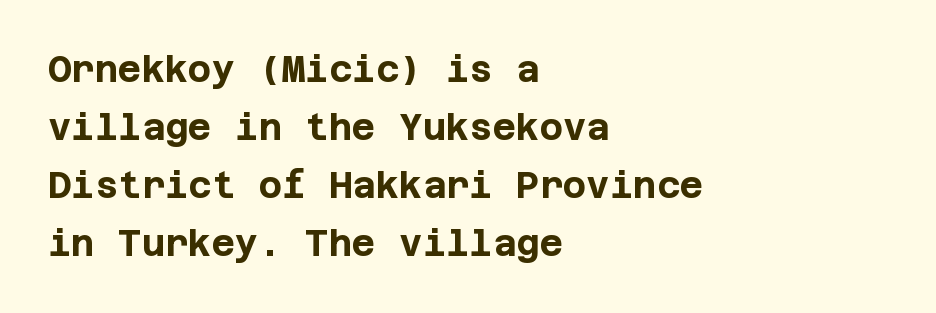
What's the leading like? Ordinary, nothing unusual. The letters stand straight up with perfectly vertical stems. Strokes here are thick enough to call this a true bold. A bare baseline throughout the passage. No feet cap the strokes, marking this as sans-serif type. The text block is weighted toward the left margin, trailing off unevenly rightward.
